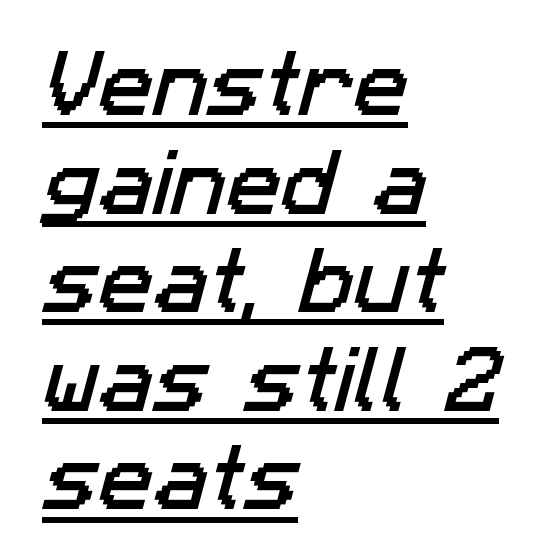
Q: Is the typeface a serif or a sans-serif typeface? A: Sans-serif.
Q: Is the text underlined? A: Yes.
Q: How is the paragraph aligned? A: Left-aligned.
Q: Is the spacing between letters normal or unusually wide? A: Normal.
Q: Is the spacing between lines tight, normal or loose? A: Normal.
Q: Width (condensed, normal, or wide)? A: Normal.
Q: Stroke contrast? A: Low.
Q: x-height? A: Medium.
Q: Monospaced? A: No.
